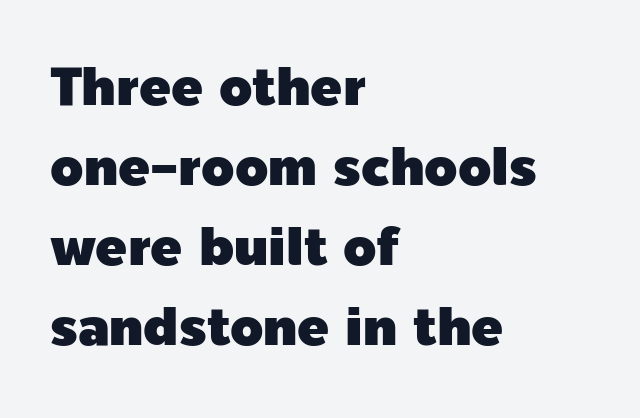
The image shows 53 px sans-serif type, upright; set left-aligned, normal line spacing (1.51x), normal letter spacing, not underlined; a medium x-height.
